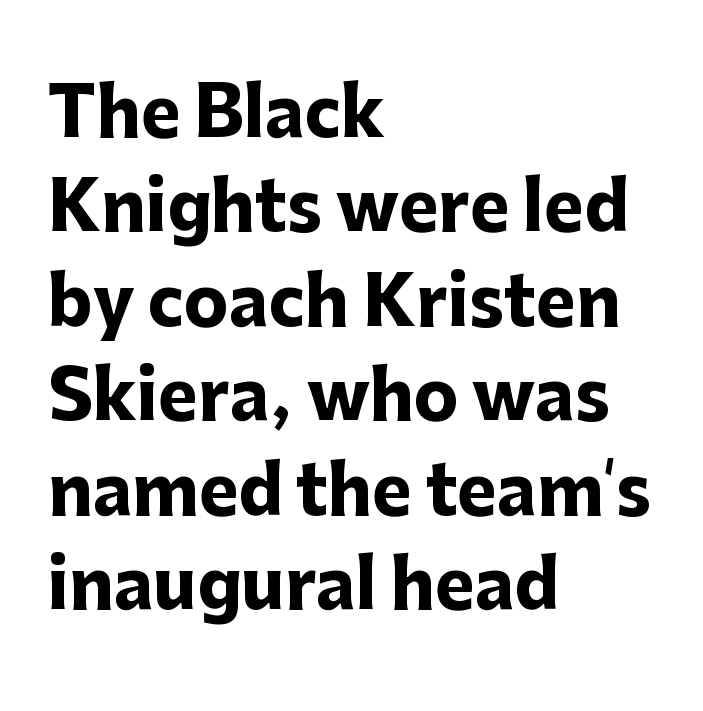
Students, observe: this is what conventionally led text looks like. Observe the ordinary spacing: letters are neighbours, not strangers. Descenders hang freely into open space. These lines are rendered in a variable-pitch font. Is this a sans? Yes — the strokes have no serifs. The rendering uses a bold face; every stroke is thick and dark.
